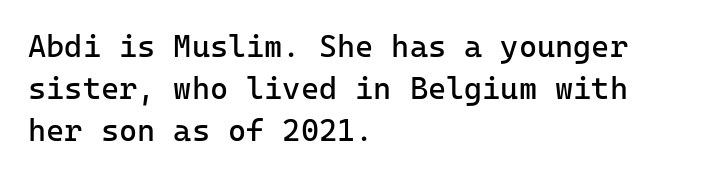
The image shows 31 px regular-weight sans-serif type, upright, monospaced; set left-aligned, normal line spacing (1.35x), normal letter spacing, not underlined; low stroke contrast and a medium x-height.
